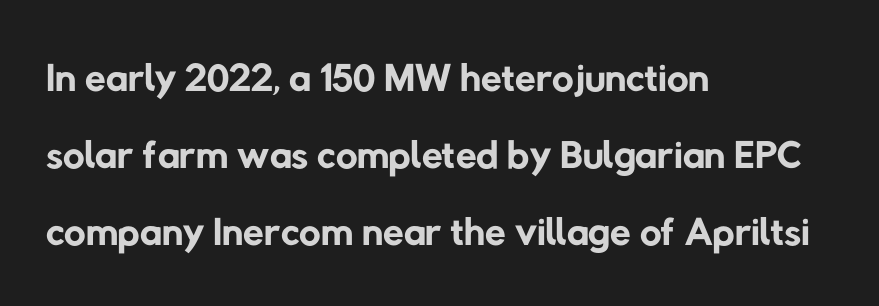
The image shows 60 px regular-weight sans-serif type; set left-aligned, normal line spacing (1.28x), normal letter spacing, not underlined; low stroke contrast and a medium x-height.
